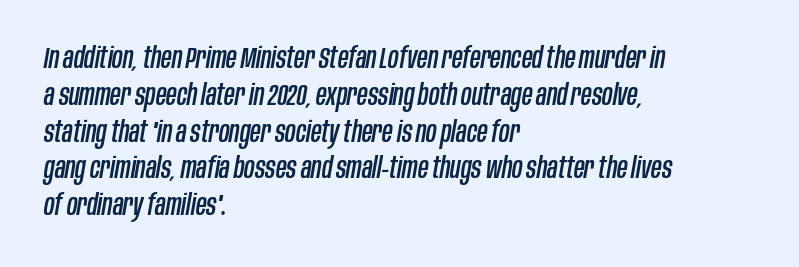
{"italic": "yes", "lean": "right", "slant_degrees": 10, "width": "condensed", "stroke_contrast": "low", "x_height": "large", "monospaced": "no", "underline": "no", "align": "left", "line_spacing": "normal", "line_spacing_ratio": 1.27, "letter_spacing": "normal", "letter_spacing_em": 0.0, "glyph_px": 29}
